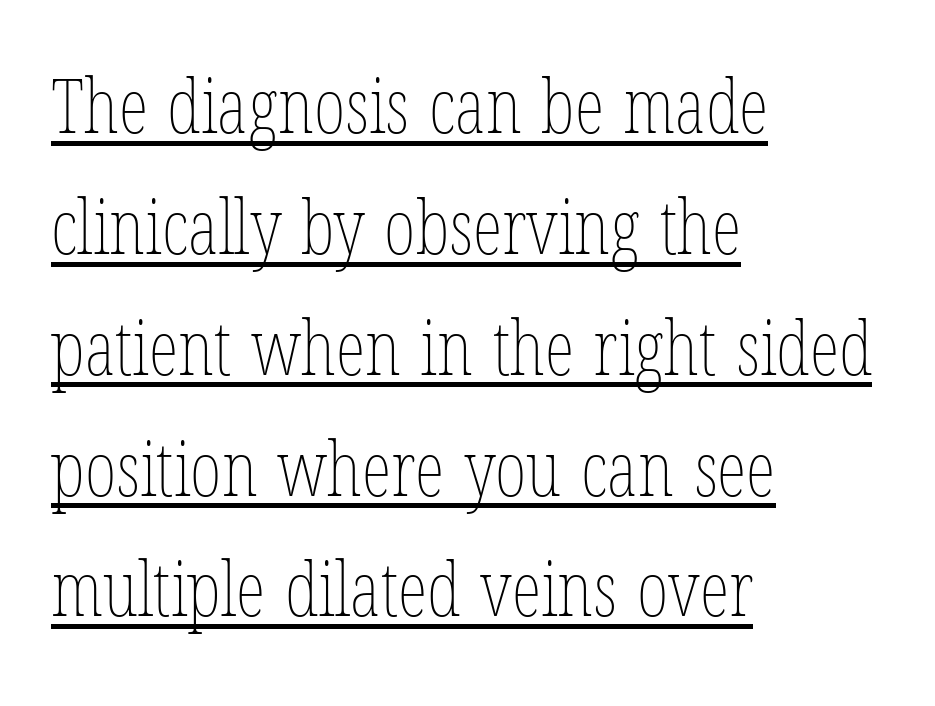
Q: Is the text bold? A: No.
Q: Is the text italic (slanted)? A: No, it is upright.
Q: Is the text underlined? A: Yes.
Q: How is the paragraph aligned? A: Left-aligned.
Q: Is the spacing between letters normal or unusually wide? A: Normal.
Q: Is the spacing between lines tight, normal or loose? A: Normal.
Q: Width (condensed, normal, or wide)? A: Condensed.
Q: Stroke contrast? A: Low.
Q: x-height? A: Medium.
Q: Monospaced? A: No.
